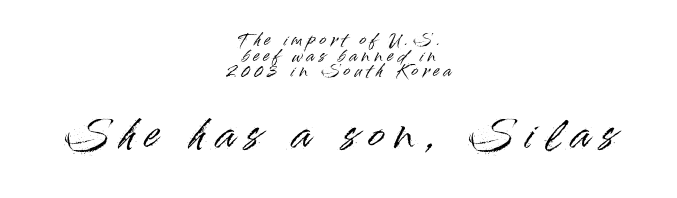
{"serif": "no", "width": "normal", "stroke_contrast": "high", "x_height": "small", "monospaced": "no", "underline": "no", "align": "center", "line_spacing": "tight", "line_spacing_ratio": 0.97, "letter_spacing": "wide", "letter_spacing_em": 0.29, "larger_block": "second", "size_ratio": 2.44, "glyph_px": 39}
